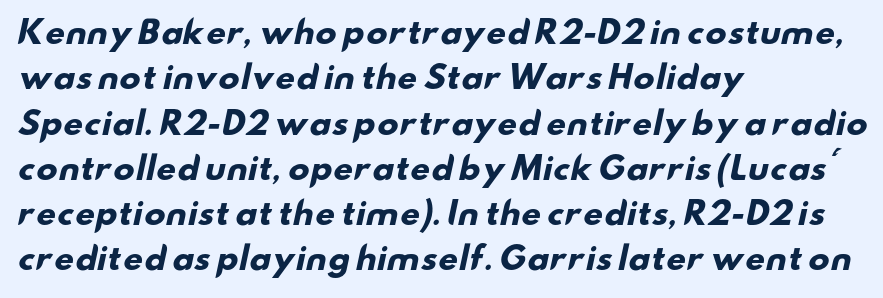
Chunky letters — that's bold for sure. What kind of face is this? One without serifs — a sans. Between one letter and the next there's only the usual sliver of space. All the whitespace from short lines collects on the right. Letters rest on an invisible, unmarked baseline. Line spacing here is normal.
